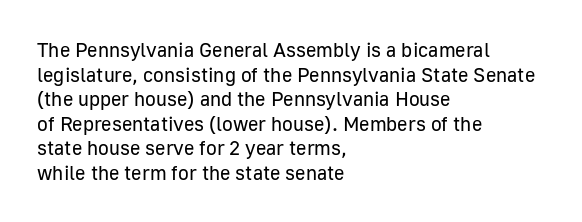
The image shows 20 px text type, upright; set left-aligned, line spacing 1.23x, normal letter spacing, not underlined.
